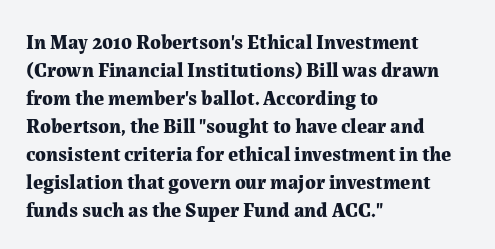
Q: Is the text bold? A: Yes.
Q: Is the text italic (slanted)? A: No, it is upright.
Q: Is the text underlined? A: No.
Q: How is the paragraph aligned? A: Left-aligned.
Q: Is the spacing between letters normal or unusually wide? A: Normal.
Q: Is the spacing between lines tight, normal or loose? A: Normal.
